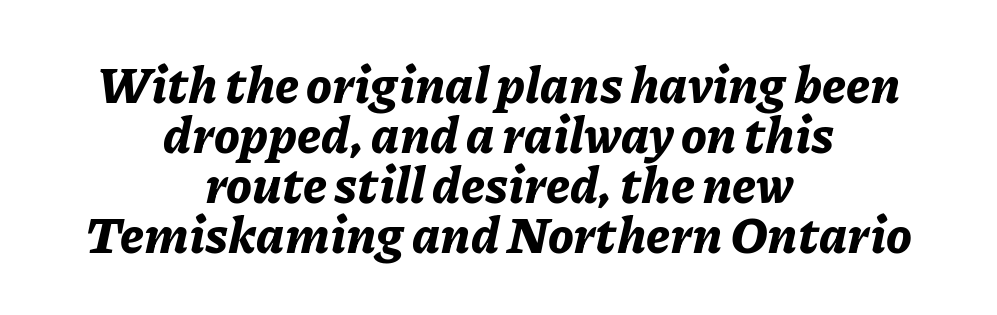
{"italic": "yes", "lean": "right", "slant_degrees": 11, "bold": "yes", "weight": "bold", "width": "normal", "stroke_contrast": "low", "x_height": "medium", "monospaced": "no", "underline": "no", "align": "center", "line_spacing": "tight", "line_spacing_ratio": 0.98, "letter_spacing": "normal", "letter_spacing_em": 0.0, "glyph_px": 51}
